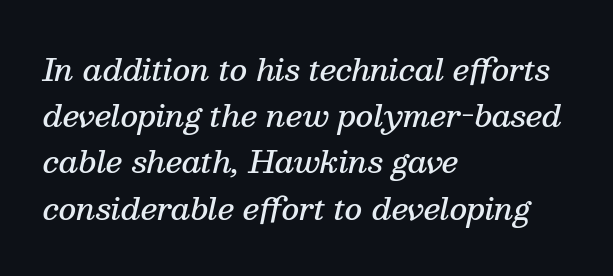
Each row of text sits above clean, open space. Here the designer chose a conventional face with non-uniform glyph widths. A typesetter would mark this as italic. This rendering uses left alignment, leaving the right contour irregular.
